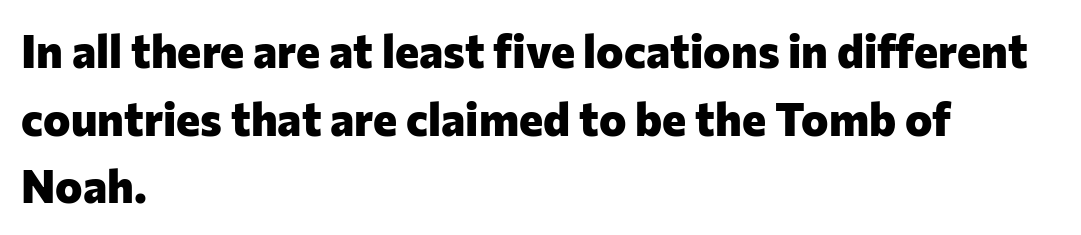
{"serif": "no", "italic": "no", "bold": "yes", "weight": "heavy", "width": "normal", "stroke_contrast": "low", "x_height": "medium", "monospaced": "no", "underline": "no", "align": "left", "line_spacing": "normal", "line_spacing_ratio": 1.47, "letter_spacing": "normal", "letter_spacing_em": 0.0, "glyph_px": 46}
